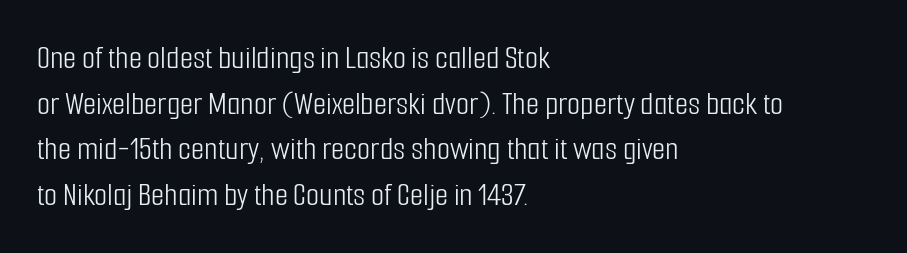
{"serif": "no", "italic": "no", "bold": "no", "weight": "light", "width": "condensed", "stroke_contrast": "low", "x_height": "medium", "monospaced": "no", "underline": "no", "align": "left", "line_spacing": "normal", "line_spacing_ratio": 1.34, "letter_spacing": "normal", "letter_spacing_em": 0.0, "glyph_px": 34}
